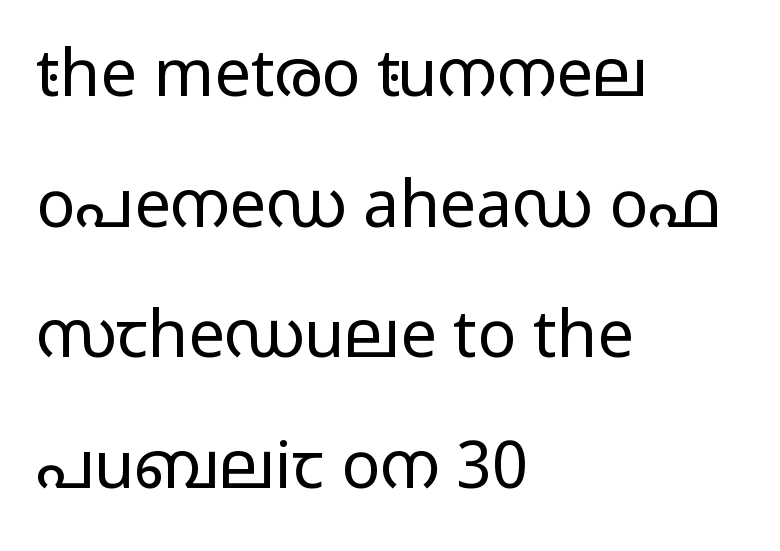
Q: Is the text bold? A: No.
Q: Is the text italic (slanted)? A: No, it is upright.
Q: Is the typeface a serif or a sans-serif typeface? A: Sans-serif.
Q: Is the text underlined? A: No.
Q: How is the paragraph aligned? A: Left-aligned.
Q: Is the spacing between letters normal or unusually wide? A: Normal.
Q: Is the spacing between lines tight, normal or loose? A: Loose.
Q: Width (condensed, normal, or wide)? A: Wide.
Q: Stroke contrast? A: Low.
Q: x-height? A: Medium.
Q: Monospaced? A: No.
